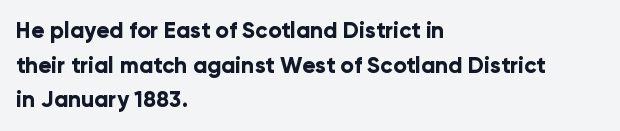
This sample uses an upright cut, with every glyph sitting square on the baseline. Whoever set this chose a conventional vertical rhythm. Students, note that the glyphs here touch the page at normal intervals. Strokes here are thick enough to call this a true bold.
